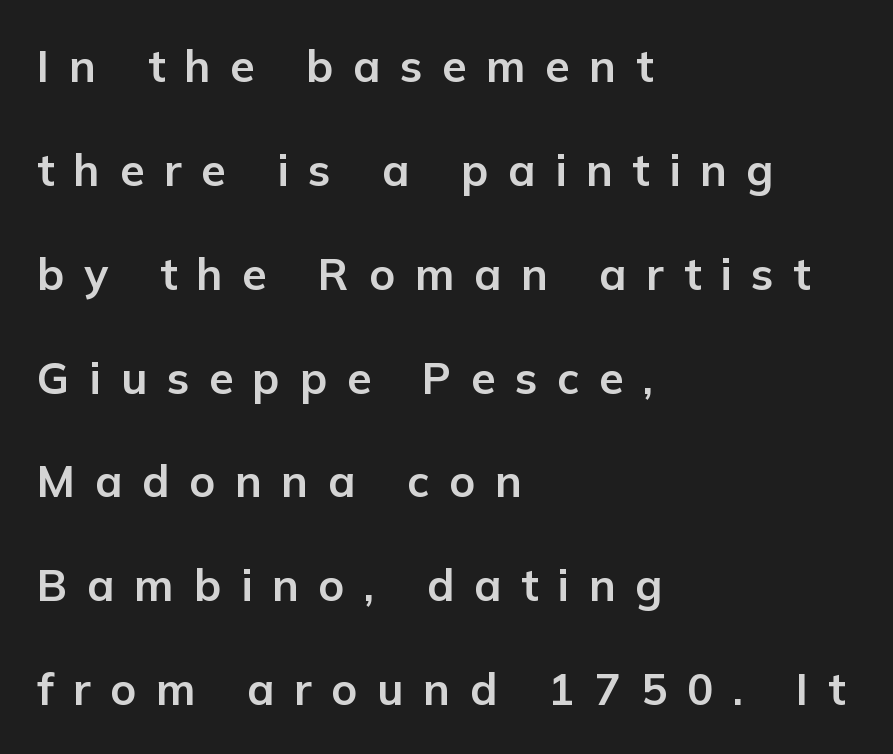
Caption: expanded tracking, letters set apart. Successive baselines arrive slowly, with a big drop between each. Each glyph is drawn with heavy, bold strokes. Caption: multi-line text, flush left, ragged right.
